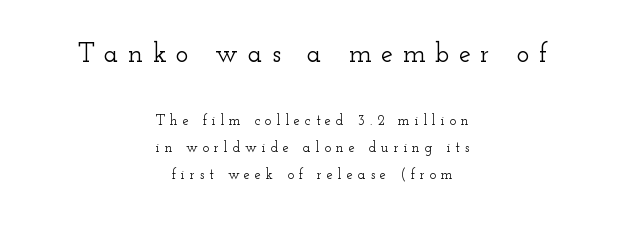
Q: Is the text italic (slanted)? A: No, it is upright.
Q: Is the text underlined? A: No.
Q: How is the paragraph aligned? A: Centered.
Q: Is the spacing between letters normal or unusually wide? A: Unusually wide.
Q: Is the spacing between lines tight, normal or loose? A: Loose.
Q: Which block of text is set in a larger size, the first (top) or the second (bottom)? A: The first (top) one.
